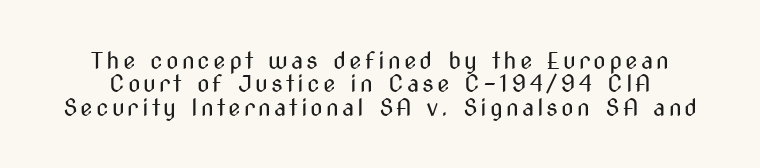
Q: Is the text bold? A: No.
Q: Is the text italic (slanted)? A: No, it is upright.
Q: Is the text underlined? A: No.
Q: Is the spacing between lines tight, normal or loose? A: Tight.
